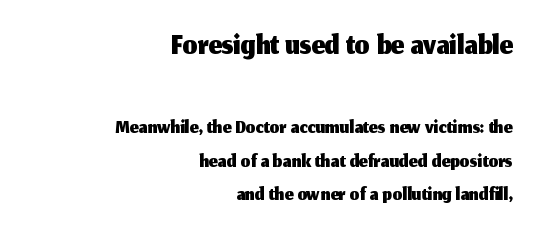
Each letter's strokes conclude bluntly, with no projecting serifs. Which margin do the lines hug? The right one — the left edge is uneven. Vertical spacing — tight. These two chunks differ in scale, with the top chunk taking the larger measure.
